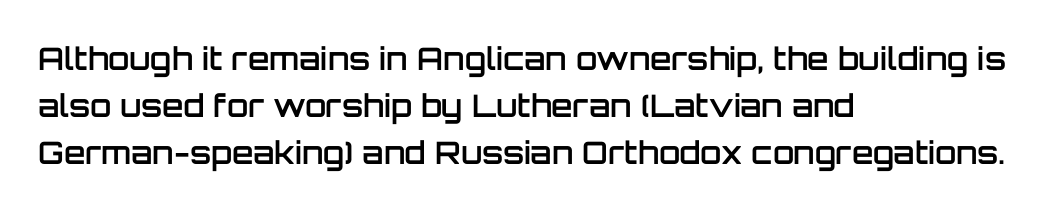
Q: Is the text bold? A: Semi-bold.
Q: Is the text italic (slanted)? A: No, it is upright.
Q: Is the typeface a serif or a sans-serif typeface? A: Sans-serif.
Q: Is the text underlined? A: No.
Q: How is the paragraph aligned? A: Left-aligned.
Q: Is the spacing between letters normal or unusually wide? A: Normal.
Q: Is the spacing between lines tight, normal or loose? A: Normal.
Q: Width (condensed, normal, or wide)? A: Normal.
Q: Stroke contrast? A: Low.
Q: x-height? A: Large.
Q: Monospaced? A: No.
